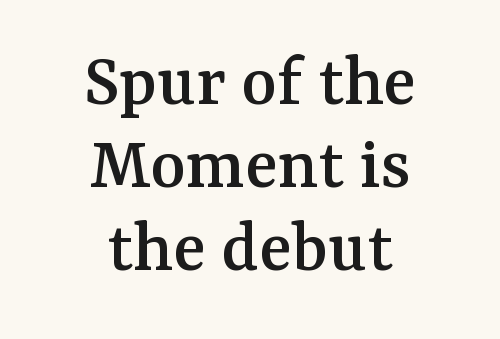
The image shows 76 px serif type, upright; set centered, tight line spacing (1.09x), normal letter spacing, not underlined; medium stroke contrast and a medium x-height.
